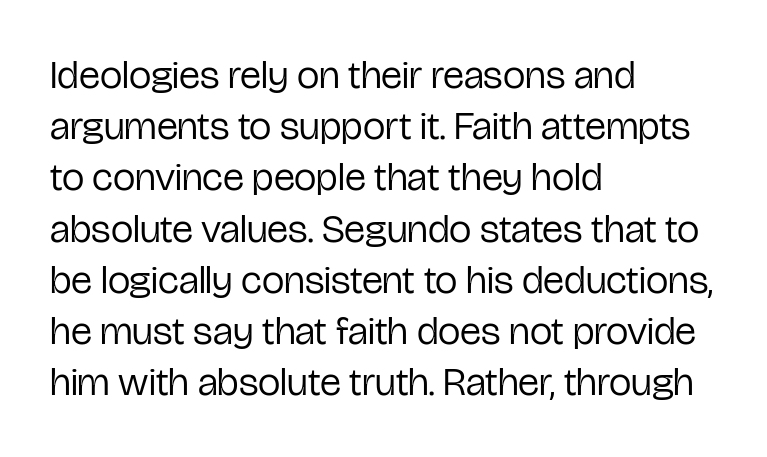
Do the characters align in a grid? No, the font is proportional. The text was rendered using a sans face with plain stroke endings. Ink coverage per letter is moderate at most. Horizontally, the lines are justified to the leading edge only. The specimen omits any rule beneath the text block's lines.
